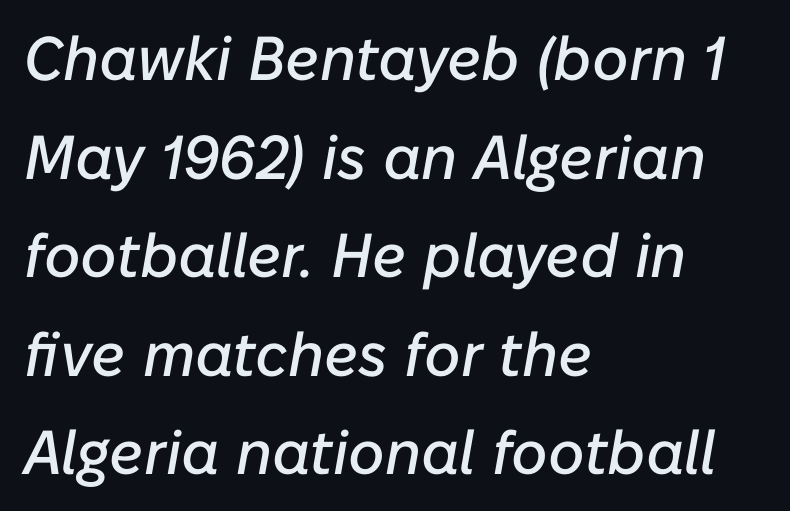
Q: Is the text italic (slanted)? A: Yes, it leans right by about 10 degrees.
Q: Is the text underlined? A: No.
Q: How is the paragraph aligned? A: Left-aligned.
Q: Is the spacing between letters normal or unusually wide? A: Normal.
Q: Is the spacing between lines tight, normal or loose? A: Normal.
Q: Width (condensed, normal, or wide)? A: Normal.
Q: Stroke contrast? A: Low.
Q: x-height? A: Medium.
Q: Monospaced? A: No.
